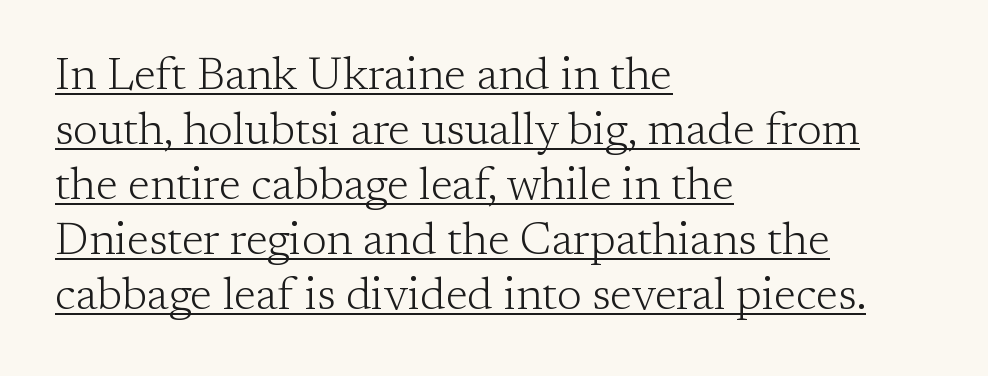
Q: Is the text bold? A: No.
Q: Is the text italic (slanted)? A: No, it is upright.
Q: Is the typeface a serif or a sans-serif typeface? A: Serif.
Q: Is the text underlined? A: Yes.
Q: How is the paragraph aligned? A: Left-aligned.
Q: Is the spacing between letters normal or unusually wide? A: Normal.
Q: Width (condensed, normal, or wide)? A: Normal.
Q: Stroke contrast? A: Low.
Q: x-height? A: Medium.
Q: Monospaced? A: No.
